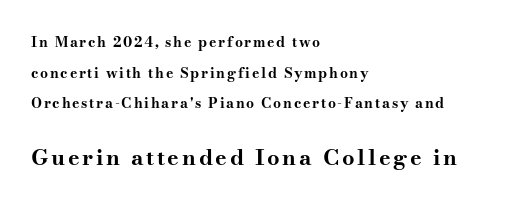
{"italic": "no", "bold": "yes", "underline": "no", "align": "left", "line_spacing": "loose", "line_spacing_ratio": 2.18, "larger_block": "second", "size_ratio": 1.57, "glyph_px": 22}
